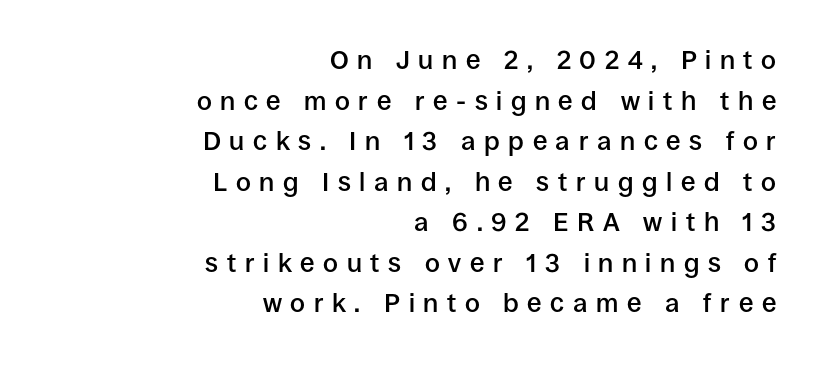
The paragraph has a hard right edge and a soft left edge. Every stem runs plumb, perpendicular to the baseline. Its strokes are somewhat broadened, the hallmark of semibold type. Observe the wide spacing: letters keep a clear distance from each other. This sample keeps an unexceptional amount of space between lines.
